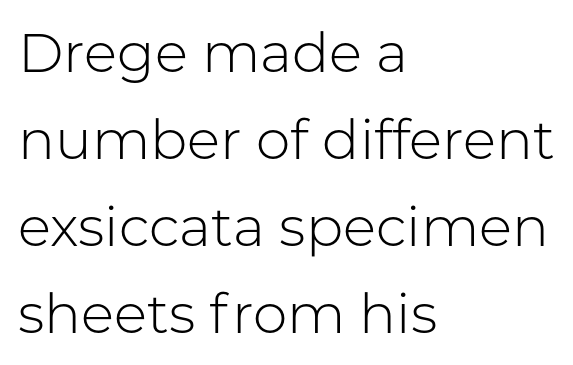
The typeface chosen for these lines omits serifs. Only glyphs here, with clear space below each row. The cut favours lightness, reaching ordinary text weight at its darkest. Leading matches the norm, producing a regular column. Tracking value appears to be zero — textbook default spacing.
